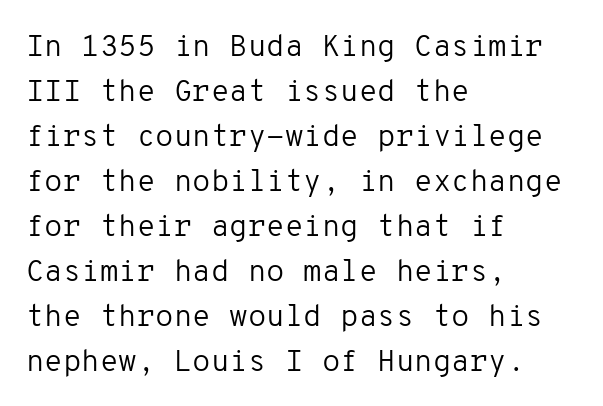
Q: Is the text bold? A: No.
Q: Is the text italic (slanted)? A: No, it is upright.
Q: Is the typeface a serif or a sans-serif typeface? A: Sans-serif.
Q: Is the text underlined? A: No.
Q: How is the paragraph aligned? A: Left-aligned.
Q: Is the spacing between letters normal or unusually wide? A: Normal.
Q: Is the spacing between lines tight, normal or loose? A: Normal.
Q: Width (condensed, normal, or wide)? A: Normal.
Q: Stroke contrast? A: Low.
Q: x-height? A: Medium.
Q: Monospaced? A: Yes.
